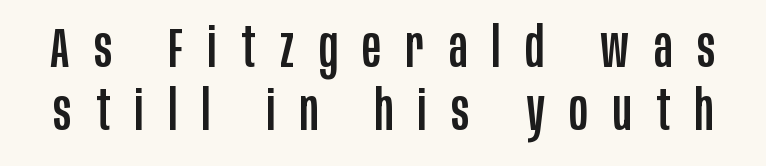
Loose tracking; the words dissolve into strings of separated letters. The gap between lines stays unmarked. Examine the stroke ends and you'll find no serifs. The lettering holds an erect, upright posture throughout.
